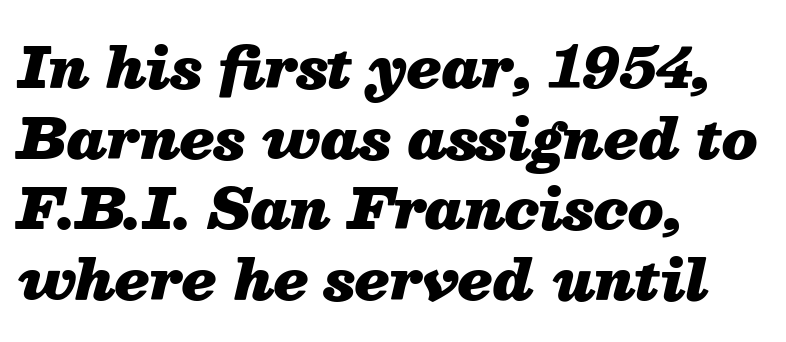
Q: Is the text bold? A: Yes.
Q: Is the text italic (slanted)? A: Yes, it leans right by about 13 degrees.
Q: Is the text underlined? A: No.
Q: How is the paragraph aligned? A: Left-aligned.
Q: Is the spacing between letters normal or unusually wide? A: Normal.
Q: Is the spacing between lines tight, normal or loose? A: Normal.
Q: Width (condensed, normal, or wide)? A: Normal.
Q: Stroke contrast? A: Medium.
Q: x-height? A: Medium.
Q: Monospaced? A: No.
